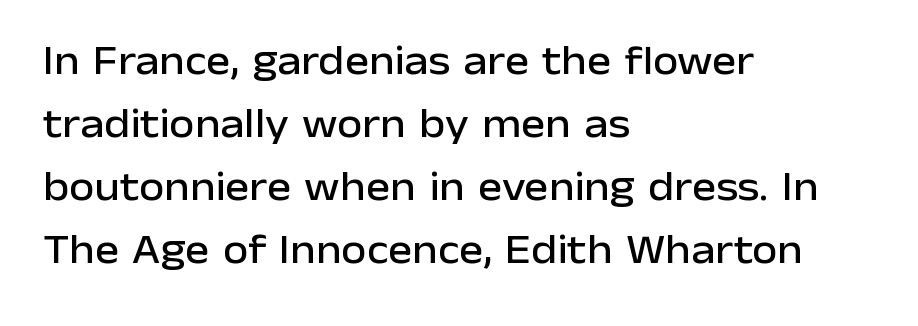
The horizontal fit of the characters is conventional and even. Looks like regular typesetting: each glyph gets only the width it needs. Regarding serifs, this sample does without them. The letters stand upright; this is a roman face. Decoration check: the copy has no underline.
